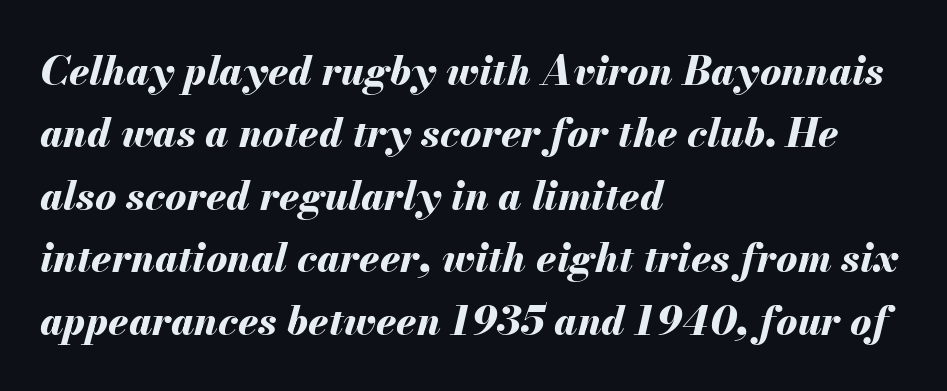
Horizontal bands of white between lines are of average thickness. The words here are not underlined. The typesetter chose a ragged-right arrangement here. Pretty heavy lettering here — definitely bold. Think of a printed novel: that variable character pitch is what you see here. Letter spacing: default.
